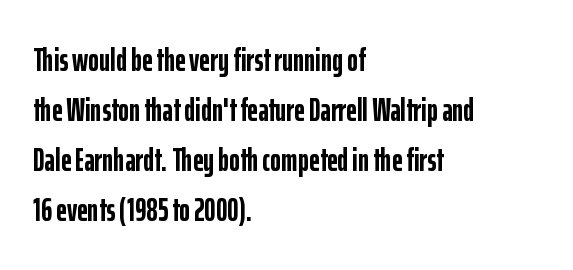
Q: Is the text bold? A: Yes.
Q: Is the text italic (slanted)? A: No, it is upright.
Q: Is the typeface a serif or a sans-serif typeface? A: Sans-serif.
Q: Is the text underlined? A: No.
Q: How is the paragraph aligned? A: Left-aligned.
Q: Is the spacing between letters normal or unusually wide? A: Normal.
Q: Is the spacing between lines tight, normal or loose? A: Normal.
Q: Width (condensed, normal, or wide)? A: Condensed.
Q: Stroke contrast? A: Low.
Q: x-height? A: Medium.
Q: Monospaced? A: No.
